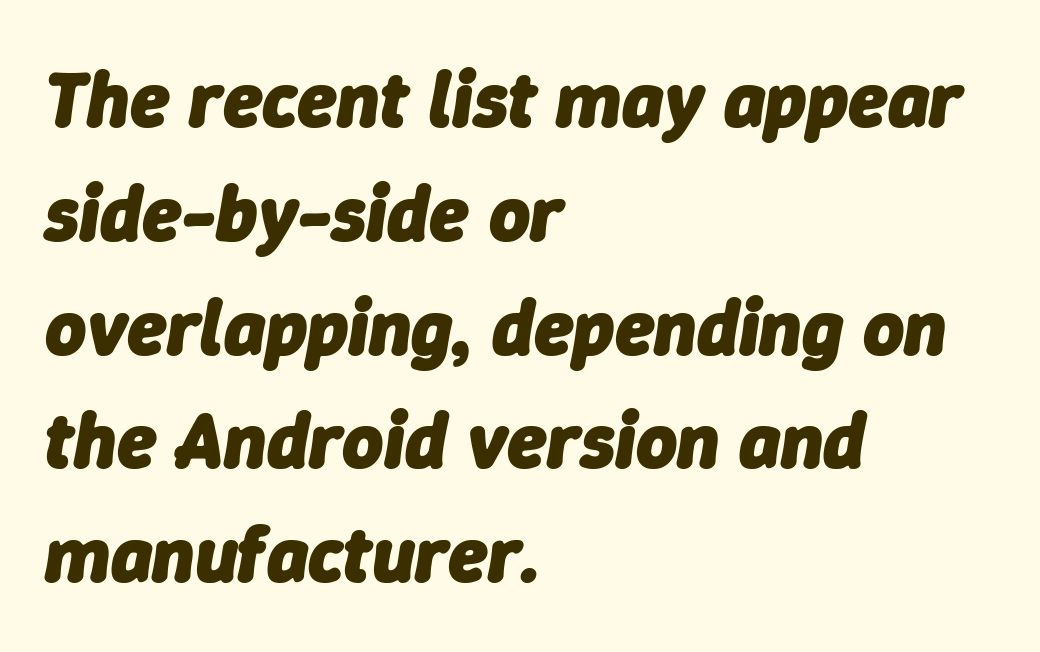
{"italic": "yes", "lean": "right", "slant_degrees": 9, "bold": "yes", "weight": "heavy", "width": "normal", "stroke_contrast": "low", "x_height": "medium", "monospaced": "no", "underline": "no", "align": "left", "line_spacing": "normal", "line_spacing_ratio": 1.44, "letter_spacing": "normal", "letter_spacing_em": 0.0, "glyph_px": 79}
